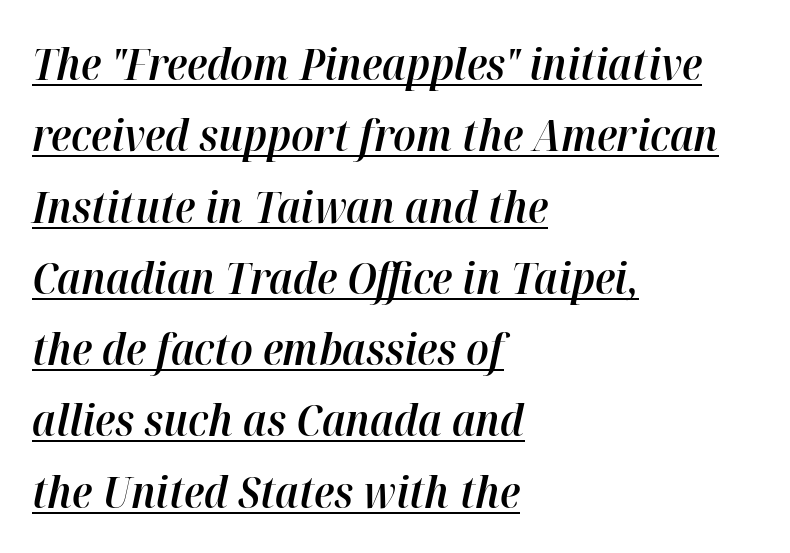
{"italic": "yes", "lean": "right", "slant_degrees": 12, "bold": "semi", "weight": "semibold", "width": "normal", "stroke_contrast": "high", "x_height": "medium", "monospaced": "no", "underline": "yes", "align": "left", "line_spacing": "normal", "line_spacing_ratio": 1.62, "letter_spacing": "normal", "letter_spacing_em": 0.0, "glyph_px": 44}
